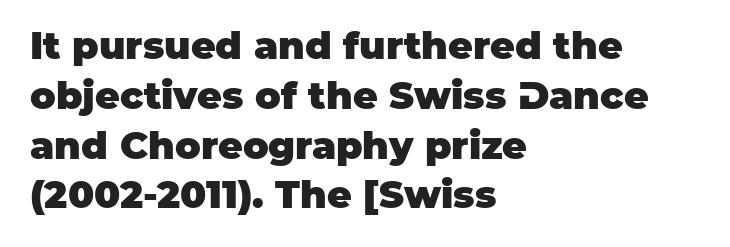
The image shows 38 px heavy sans-serif type, upright; set left-aligned, normal line spacing (1.31x), normal letter spacing, not underlined; low stroke contrast and a large x-height.
